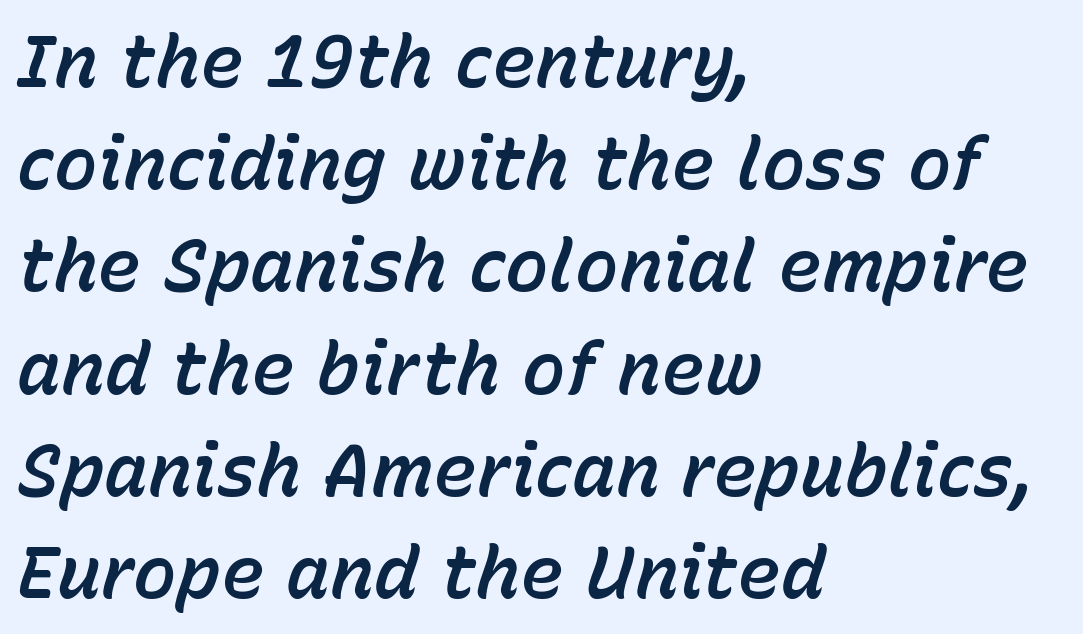
The image shows 73 px text type, italic (leaning right); set left-aligned, normal line spacing (1.4x), normal letter spacing, not underlined; low stroke contrast and a medium x-height.
